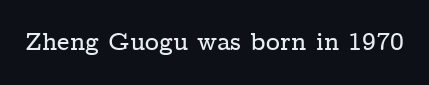
Q: Is the text italic (slanted)? A: No, it is upright.
Q: Is the text underlined? A: No.
Q: Is the spacing between letters normal or unusually wide? A: Normal.
